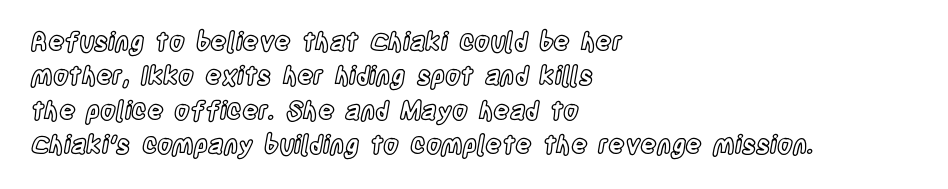
Q: Is the text italic (slanted)? A: Yes.
Q: Is the text underlined? A: No.
Q: How is the paragraph aligned? A: Left-aligned.
Q: Is the spacing between letters normal or unusually wide? A: Normal.
Q: Is the spacing between lines tight, normal or loose? A: Normal.
